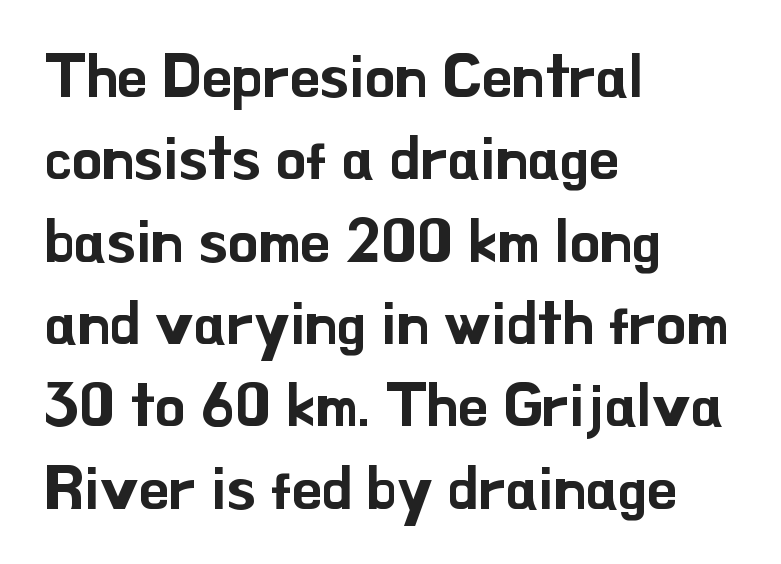
{"serif": "no", "italic": "no", "width": "normal", "stroke_contrast": "low", "x_height": "small", "monospaced": "no", "underline": "no", "align": "left", "line_spacing": "normal", "line_spacing_ratio": 1.35, "letter_spacing": "normal", "letter_spacing_em": 0.0, "glyph_px": 61}
